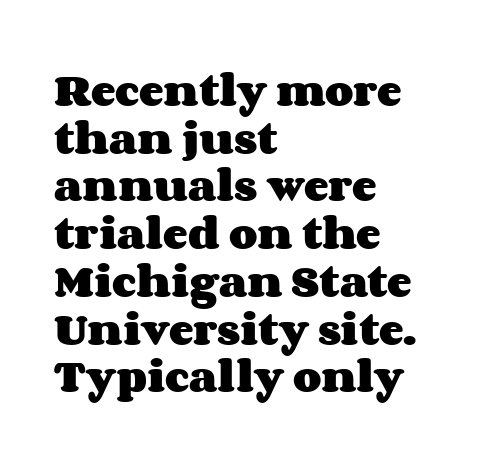
The image shows 37 px heavy, wide type, upright; set left-aligned, normal line spacing (1.29x), normal letter spacing, not underlined; medium stroke contrast and a large x-height.
